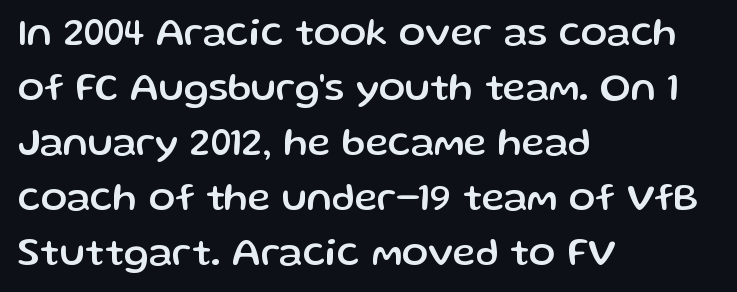
Note the varied advance widths — an 'i' is clearly narrower than an 'm'. The letterforms sit shoulder to shoulder at normal distance. Compared with a centered layout, this one pins lines to the left instead. The words here are not underlined.
